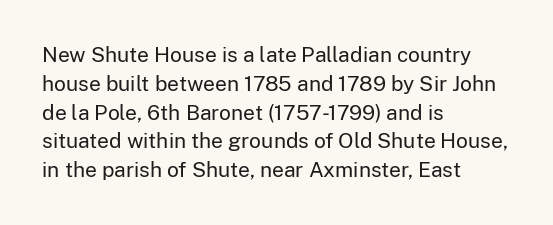
{"italic": "no", "bold": "no", "underline": "no", "align": "left", "line_spacing": "normal", "line_spacing_ratio": 1.37, "letter_spacing": "normal", "letter_spacing_em": 0.0, "glyph_px": 21}
